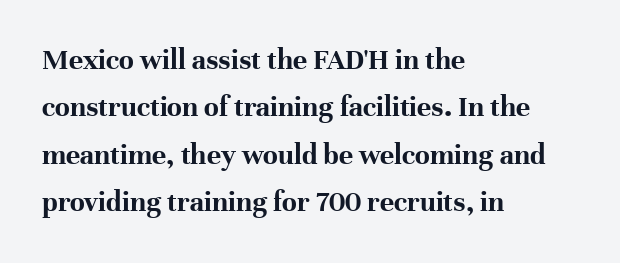
The image shows 30 px bold serif type, upright; set left-aligned, normal line spacing (1.58x), normal letter spacing, not underlined; high stroke contrast and a medium x-height.
